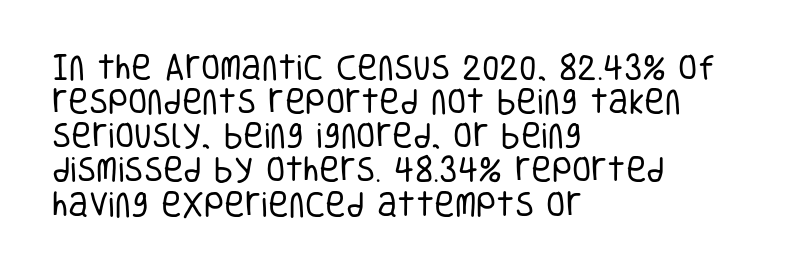
{"serif": "no", "italic": "no", "bold": "no", "weight": "regular", "width": "condensed", "stroke_contrast": "low", "x_height": "large", "monospaced": "no", "underline": "no", "align": "left", "line_spacing_ratio": 1.22, "letter_spacing": "normal", "letter_spacing_em": 0.0, "glyph_px": 28}
